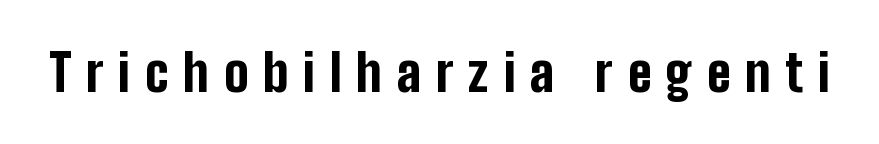
The tracking reads as deliberately expanded to a designer's eye. Looks like regular typesetting: each glyph gets only the width it needs. Students, this is bold: see how much ink each stroke carries. The passage shown is not underscored anywhere. Ascenders rise straight up at ninety degrees.
